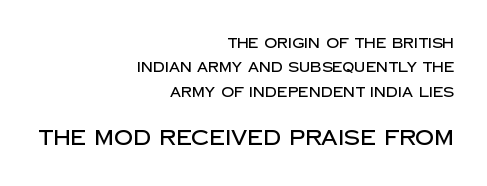
Q: Is the text italic (slanted)? A: No, it is upright.
Q: Is the text underlined? A: No.
Q: How is the paragraph aligned? A: Right-aligned.
Q: Is the spacing between letters normal or unusually wide? A: Normal.
Q: Which block of text is set in a larger size, the first (top) or the second (bottom)? A: The second (bottom) one.
